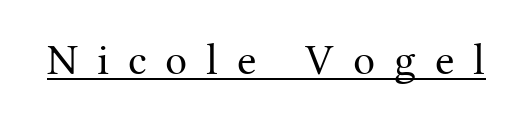
No italicization has been applied; the sample stays upright. Here the designer chose a conventional face with non-uniform glyph widths. Stems here are at most as thick as an everyday book face. Here the glyphs are tracked loosely, breaking word shapes into spaced letters. You can see a thin bar hugging the bottom of the glyphs. Little horizontal feet cap the strokes, marking this as serif type.
